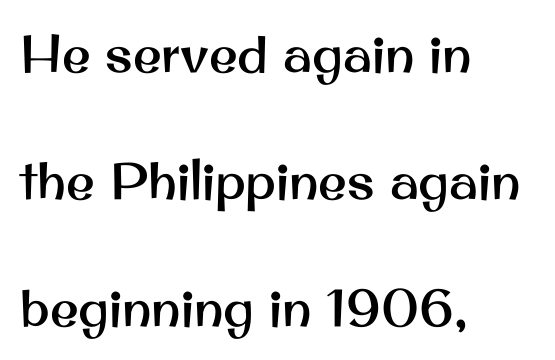
{"serif": "no", "italic": "no", "width": "normal", "stroke_contrast": "medium", "x_height": "small", "monospaced": "no", "underline": "no", "align": "left", "line_spacing": "loose", "line_spacing_ratio": 2.44, "letter_spacing": "normal", "letter_spacing_em": 0.0, "glyph_px": 52}
